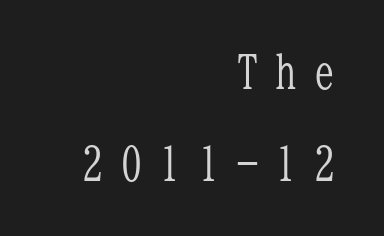
{"serif": "yes", "italic": "no", "bold": "no", "weight": "light", "width": "condensed", "stroke_contrast": "low", "x_height": "medium", "monospaced": "yes", "underline": "no", "align": "right", "line_spacing": "loose", "line_spacing_ratio": 2.01, "letter_spacing": "wide", "letter_spacing_em": 0.34, "glyph_px": 46}
